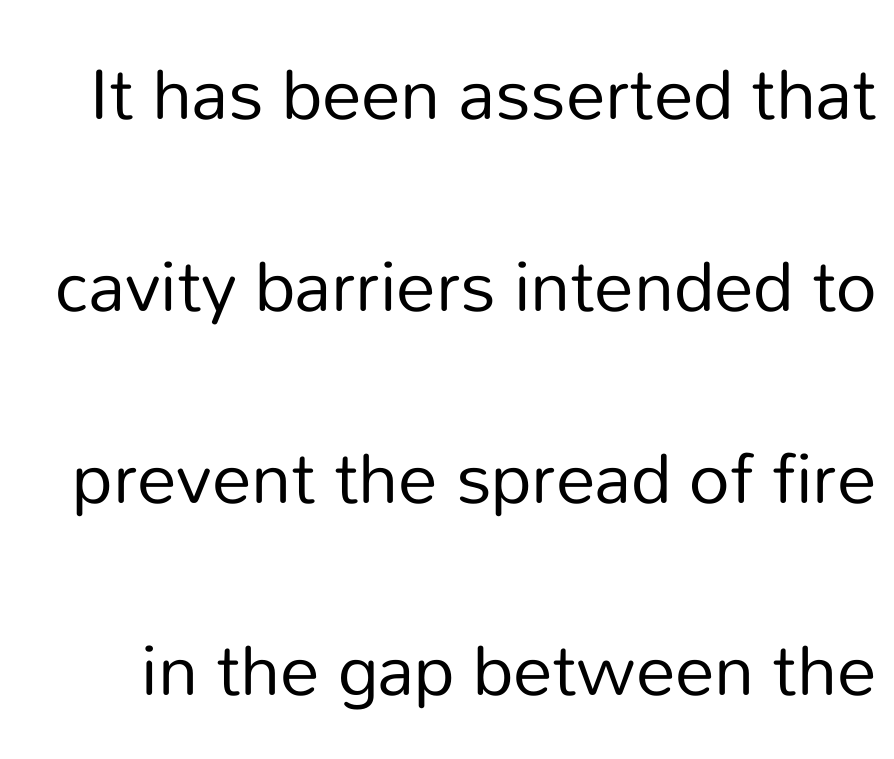
Q: Is the text bold? A: No.
Q: Is the text italic (slanted)? A: No, it is upright.
Q: Is the typeface a serif or a sans-serif typeface? A: Sans-serif.
Q: Is the text underlined? A: No.
Q: Is the spacing between letters normal or unusually wide? A: Normal.
Q: Is the spacing between lines tight, normal or loose? A: Loose.
Q: Width (condensed, normal, or wide)? A: Normal.
Q: Stroke contrast? A: Low.
Q: x-height? A: Medium.
Q: Monospaced? A: No.
